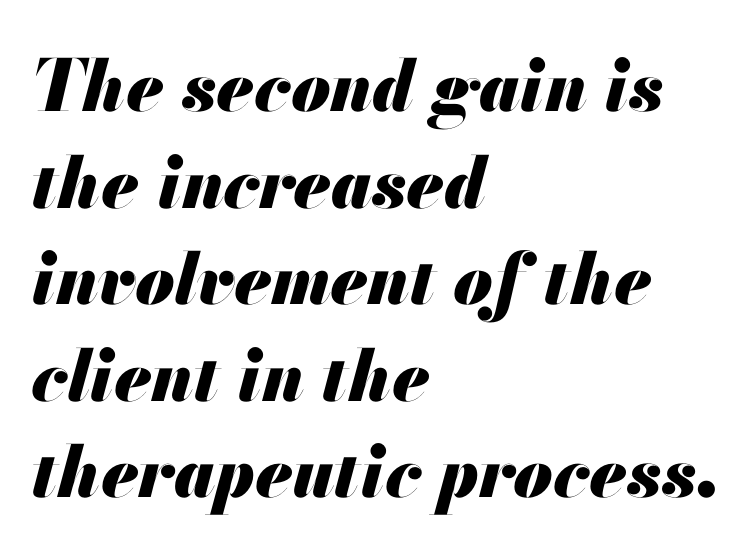
Q: Is the text bold? A: Yes.
Q: Is the text italic (slanted)? A: Yes, it leans right by about 13 degrees.
Q: Is the text underlined? A: No.
Q: How is the paragraph aligned? A: Left-aligned.
Q: Is the spacing between letters normal or unusually wide? A: Normal.
Q: Is the spacing between lines tight, normal or loose? A: Normal.
Q: Width (condensed, normal, or wide)? A: Normal.
Q: Stroke contrast? A: Medium.
Q: x-height? A: Small.
Q: Monospaced? A: No.
